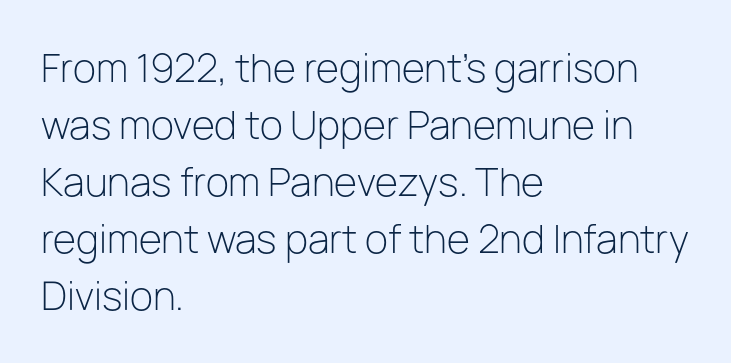
Q: Is the text bold? A: No.
Q: Is the text italic (slanted)? A: No, it is upright.
Q: Is the typeface a serif or a sans-serif typeface? A: Sans-serif.
Q: Is the text underlined? A: No.
Q: How is the paragraph aligned? A: Left-aligned.
Q: Is the spacing between letters normal or unusually wide? A: Normal.
Q: Is the spacing between lines tight, normal or loose? A: Normal.
Q: Width (condensed, normal, or wide)? A: Normal.
Q: Stroke contrast? A: Low.
Q: x-height? A: Medium.
Q: Monospaced? A: No.
